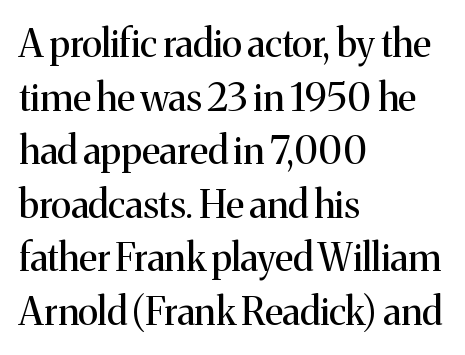
{"serif": "yes", "italic": "no", "bold": "no", "weight": "regular", "width": "normal", "stroke_contrast": "medium", "x_height": "medium", "monospaced": "no", "underline": "no", "align": "left", "line_spacing": "normal", "line_spacing_ratio": 1.41, "letter_spacing": "normal", "letter_spacing_em": 0.0, "glyph_px": 38}
